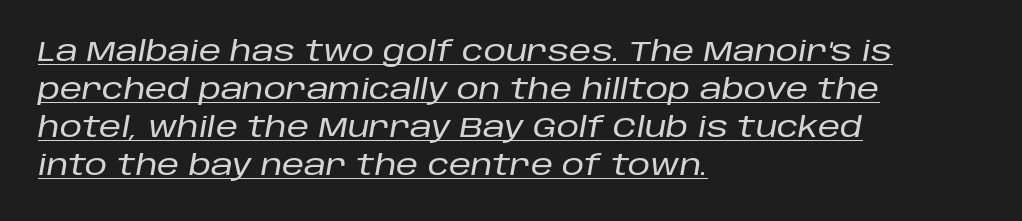
The image shows 28 px text type, italic (leaning right); set left-aligned, normal line spacing (1.36x), normal letter spacing, underlined; low stroke contrast and a large x-height.
